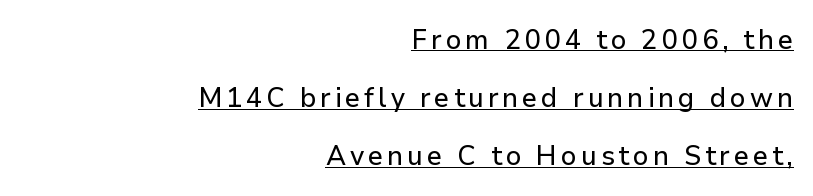
The image shows 28 px sans-serif type, upright; set right-aligned, loose line spacing (2.08x), underlined; low stroke contrast and a medium x-height.
